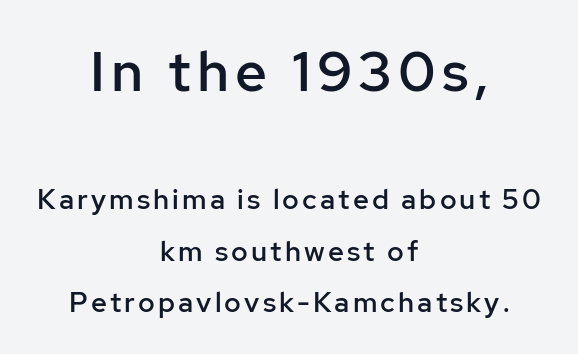
The image shows 56 px semibold sans-serif type, upright; set centered, line spacing 1.83x, not underlined; the first (top) block is 2.0x larger; low stroke contrast and a medium x-height.
